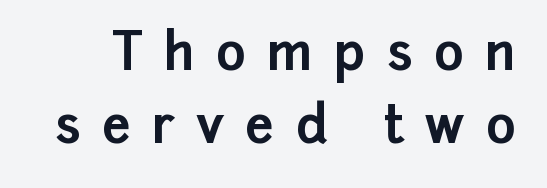
The image shows 51 px bold sans-serif type, upright; set normal line spacing (1.44x), unusually wide letter spacing (+0.41 em), not underlined; low stroke contrast and a medium x-height.
